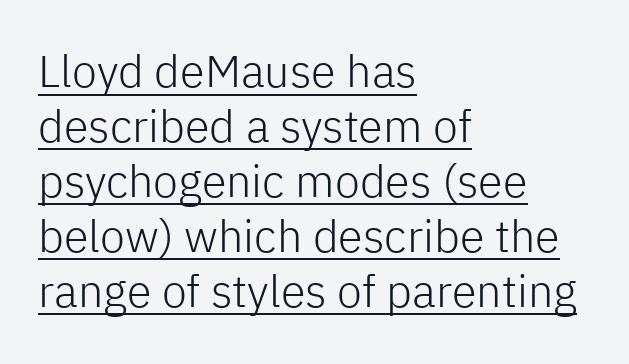
The image shows 45 px light sans-serif type, upright; set left-aligned, line spacing 1.22x, normal letter spacing, underlined; low stroke contrast and a medium x-height.
